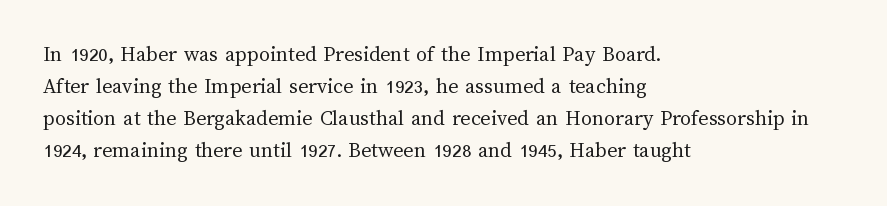
Q: Is the text bold? A: No.
Q: Is the text italic (slanted)? A: No, it is upright.
Q: Is the text underlined? A: No.
Q: How is the paragraph aligned? A: Left-aligned.
Q: Is the spacing between letters normal or unusually wide? A: Normal.
Q: Is the spacing between lines tight, normal or loose? A: Normal.
